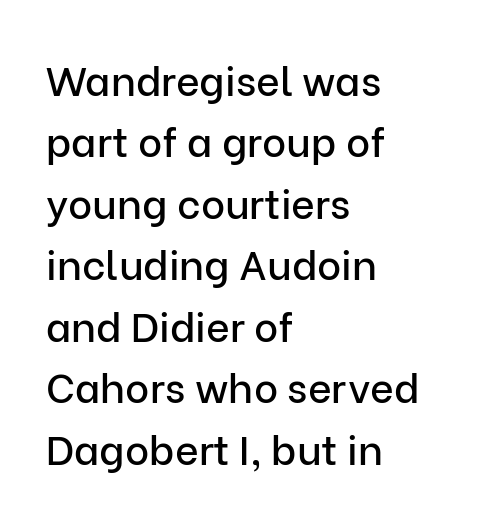
{"serif": "no", "italic": "no", "width": "normal", "stroke_contrast": "low", "x_height": "medium", "monospaced": "no", "underline": "no", "align": "left", "line_spacing": "normal", "line_spacing_ratio": 1.5, "letter_spacing": "normal", "letter_spacing_em": 0.0, "glyph_px": 41}
